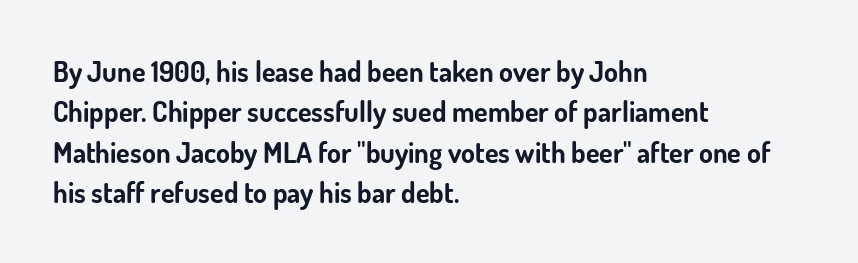
Q: Is the text bold? A: Yes.
Q: Is the text italic (slanted)? A: No, it is upright.
Q: Is the typeface a serif or a sans-serif typeface? A: Sans-serif.
Q: Is the text underlined? A: No.
Q: How is the paragraph aligned? A: Left-aligned.
Q: Is the spacing between letters normal or unusually wide? A: Normal.
Q: Is the spacing between lines tight, normal or loose? A: Normal.
Q: Width (condensed, normal, or wide)? A: Normal.
Q: Stroke contrast? A: Low.
Q: x-height? A: Small.
Q: Monospaced? A: No.
